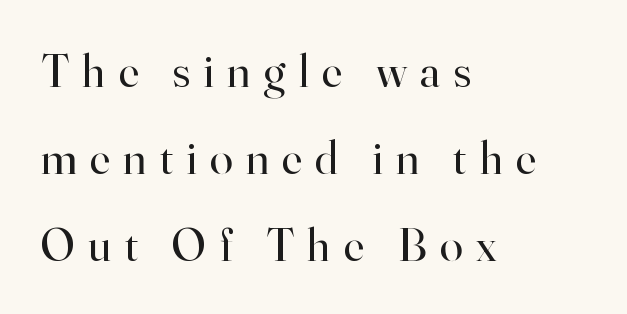
{"serif": "yes", "italic": "no", "bold": "no", "weight": "regular", "width": "normal", "stroke_contrast": "high", "x_height": "small", "monospaced": "no", "underline": "no", "align": "left", "line_spacing_ratio": 1.85, "letter_spacing": "wide", "letter_spacing_em": 0.28, "glyph_px": 47}
